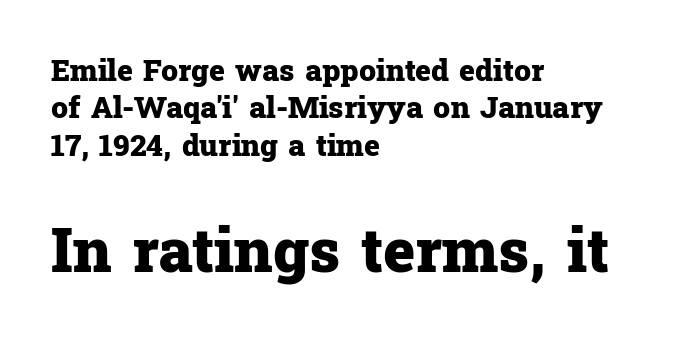
Short note: letters normally spaced. The rendering enlarges the type as you move from the upper chunk to the lower. The passage shown is not underscored anywhere. Stroke terminals: seriffed.
